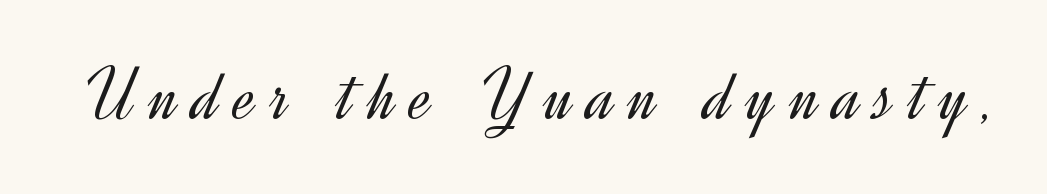
The image shows 75 px light sans-serif type; set unusually wide letter spacing (+0.2 em), not underlined; a small x-height.
